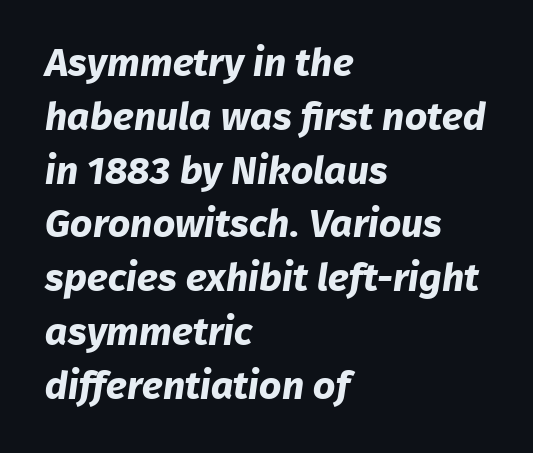
The image shows 39 px bold sans-serif type; set left-aligned, normal line spacing (1.38x), normal letter spacing, not underlined; low stroke contrast and a medium x-height.
